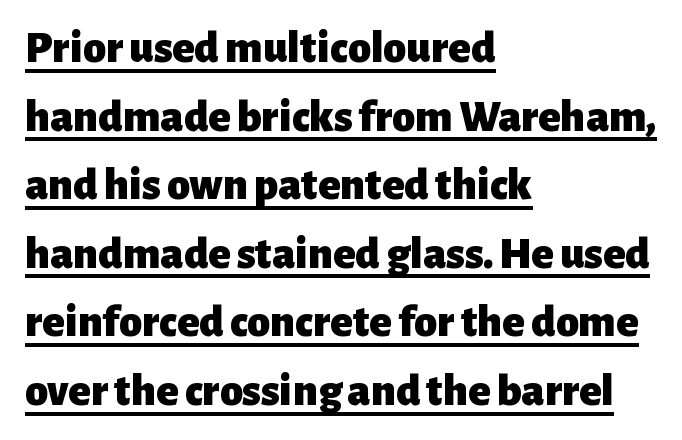
{"serif": "no", "italic": "no", "bold": "yes", "weight": "heavy", "width": "normal", "stroke_contrast": "low", "x_height": "medium", "monospaced": "no", "underline": "yes", "align": "left", "line_spacing": "normal", "line_spacing_ratio": 1.49, "letter_spacing": "normal", "letter_spacing_em": 0.0, "glyph_px": 46}
